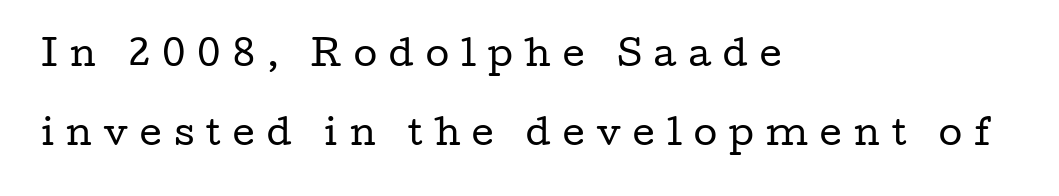
To sum up the face: it has serifs. Type without underlining. Does the leading feel generous? Absolutely, it's lavish. No letter is thick-stroked: the sample isn't bold. You could not count columns in this text — the font is proportionally spaced.
